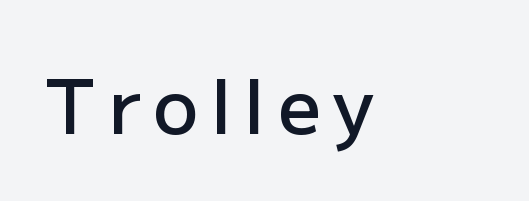
If you drew a line through each stem, it would be perfectly vertical. Letterform terminals end flat and unadorned throughout the passage. This rendering features lettering with no underline. In terms of weight, the rendering is demibold, just under bold.
